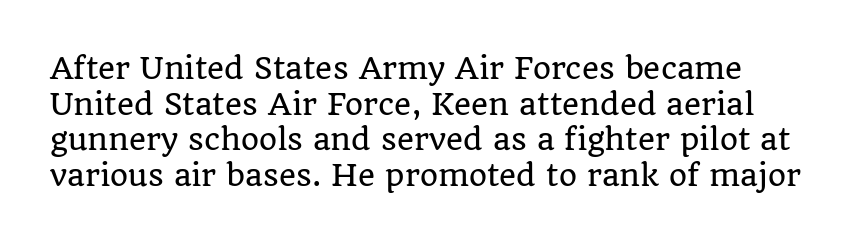
Q: Is the text italic (slanted)? A: No, it is upright.
Q: Is the typeface a serif or a sans-serif typeface? A: Serif.
Q: Is the text underlined? A: No.
Q: Is the spacing between letters normal or unusually wide? A: Normal.
Q: Width (condensed, normal, or wide)? A: Normal.
Q: Stroke contrast? A: Low.
Q: x-height? A: Large.
Q: Monospaced? A: No.
